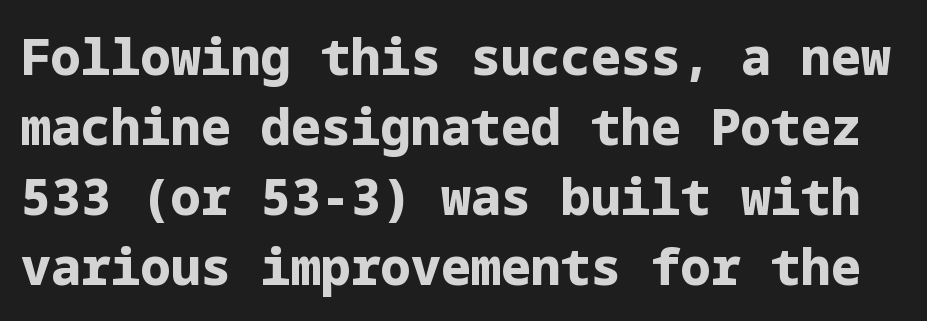
Q: Is the text bold? A: Yes.
Q: Is the text italic (slanted)? A: No, it is upright.
Q: Is the typeface a serif or a sans-serif typeface? A: Sans-serif.
Q: Is the text underlined? A: No.
Q: Is the spacing between letters normal or unusually wide? A: Normal.
Q: Is the spacing between lines tight, normal or loose? A: Normal.
Q: Width (condensed, normal, or wide)? A: Normal.
Q: Stroke contrast? A: Low.
Q: x-height? A: Medium.
